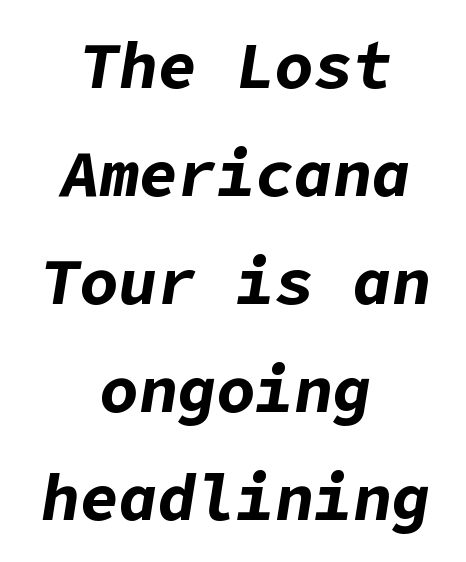
The image shows 65 px bold type, italic (leaning right); set centered, normal line spacing (1.66x), normal letter spacing, not underlined; low stroke contrast and a medium x-height.
